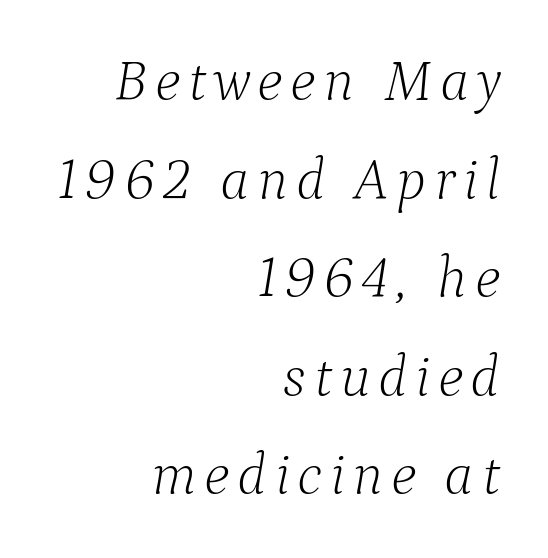
The image shows 59 px light serif type, italic (leaning right); set right-aligned, normal line spacing (1.67x), not underlined; low stroke contrast and a medium x-height.
